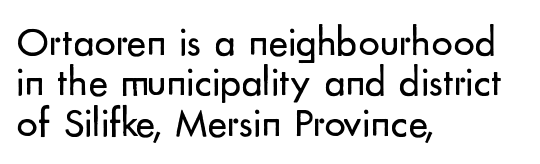
Q: Is the text bold? A: No.
Q: Is the text italic (slanted)? A: No, it is upright.
Q: Is the typeface a serif or a sans-serif typeface? A: Sans-serif.
Q: Is the text underlined? A: No.
Q: How is the paragraph aligned? A: Left-aligned.
Q: Is the spacing between letters normal or unusually wide? A: Normal.
Q: Is the spacing between lines tight, normal or loose? A: Tight.
Q: Width (condensed, normal, or wide)? A: Normal.
Q: Stroke contrast? A: Low.
Q: x-height? A: Small.
Q: Monospaced? A: No.
